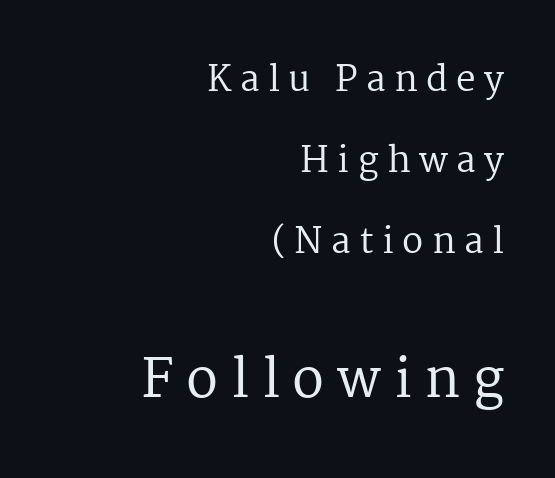
Q: Is the text bold? A: No.
Q: Is the text italic (slanted)? A: No, it is upright.
Q: Is the typeface a serif or a sans-serif typeface? A: Serif.
Q: Is the text underlined? A: No.
Q: How is the paragraph aligned? A: Right-aligned.
Q: Is the spacing between letters normal or unusually wide? A: Unusually wide.
Q: Is the spacing between lines tight, normal or loose? A: Loose.
Q: Which block of text is set in a larger size, the first (top) or the second (bottom)? A: The second (bottom) one.
Q: Width (condensed, normal, or wide)? A: Normal.
Q: Stroke contrast? A: Medium.
Q: x-height? A: Medium.
Q: Monospaced? A: No.
